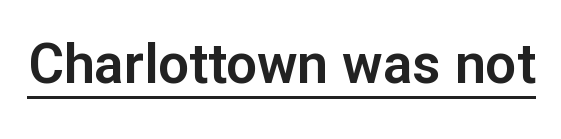
Q: Is the text italic (slanted)? A: No, it is upright.
Q: Is the typeface a serif or a sans-serif typeface? A: Sans-serif.
Q: Is the text underlined? A: Yes.
Q: Is the spacing between letters normal or unusually wide? A: Normal.
Q: Width (condensed, normal, or wide)? A: Normal.
Q: Stroke contrast? A: Low.
Q: x-height? A: Medium.
Q: Monospaced? A: No.
